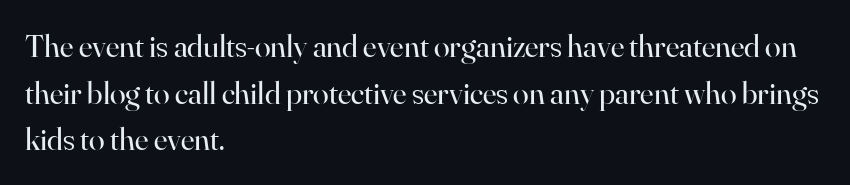
{"serif": "yes", "italic": "no", "bold": "no", "weight": "regular", "width": "normal", "stroke_contrast": "high", "x_height": "small", "monospaced": "no", "underline": "no", "align": "left", "line_spacing": "normal", "line_spacing_ratio": 1.46, "letter_spacing": "normal", "letter_spacing_em": 0.0, "glyph_px": 32}
